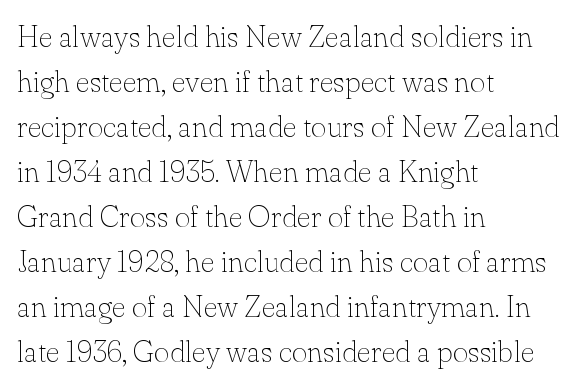
{"serif": "yes", "italic": "no", "bold": "no", "weight": "thin", "width": "normal", "stroke_contrast": "low", "x_height": "small", "monospaced": "no", "underline": "no", "align": "left", "line_spacing": "normal", "line_spacing_ratio": 1.5, "letter_spacing": "normal", "letter_spacing_em": 0.0, "glyph_px": 30}
